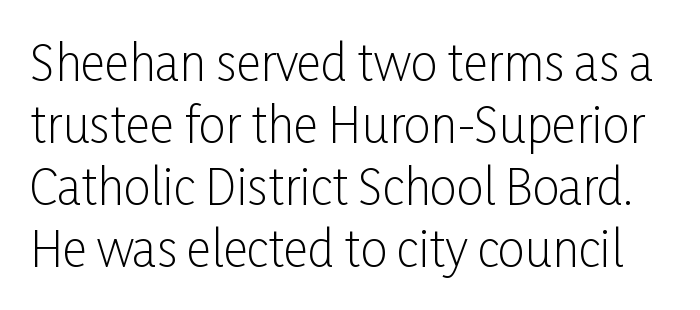
The typeface has the unassuming heft of standard copy or less. The specimen omits any rule beneath the text block's lines. Looks like regular typesetting: each glyph gets only the width it needs. Serifs: no, the terminals of the letterforms are clean. This block has exactly the height ordinary leading produces. You can tell it's not italic because the verticals are truly vertical.
